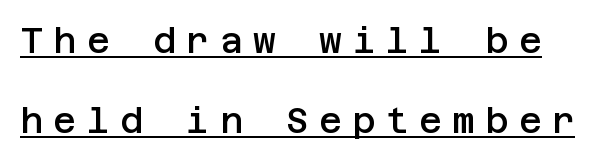
Q: Is the text bold? A: Semi-bold.
Q: Is the text italic (slanted)? A: No, it is upright.
Q: Is the typeface a serif or a sans-serif typeface? A: Sans-serif.
Q: Is the text underlined? A: Yes.
Q: Is the spacing between letters normal or unusually wide? A: Unusually wide.
Q: Is the spacing between lines tight, normal or loose? A: Loose.
Q: Width (condensed, normal, or wide)? A: Normal.
Q: Stroke contrast? A: Low.
Q: x-height? A: Large.
